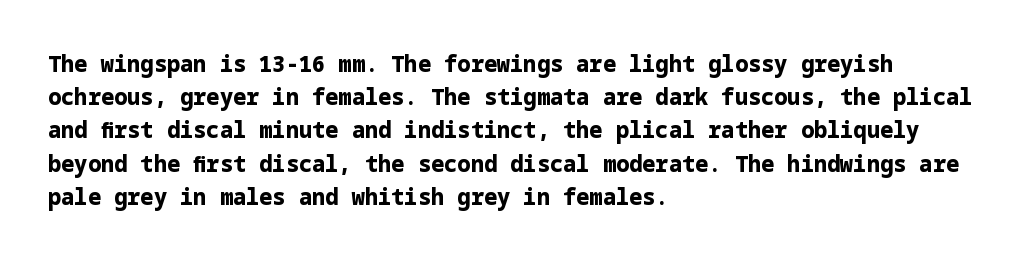
Q: Is the text bold? A: Yes.
Q: Is the text italic (slanted)? A: No, it is upright.
Q: Is the text underlined? A: No.
Q: How is the paragraph aligned? A: Left-aligned.
Q: Is the spacing between letters normal or unusually wide? A: Normal.
Q: Is the spacing between lines tight, normal or loose? A: Normal.
